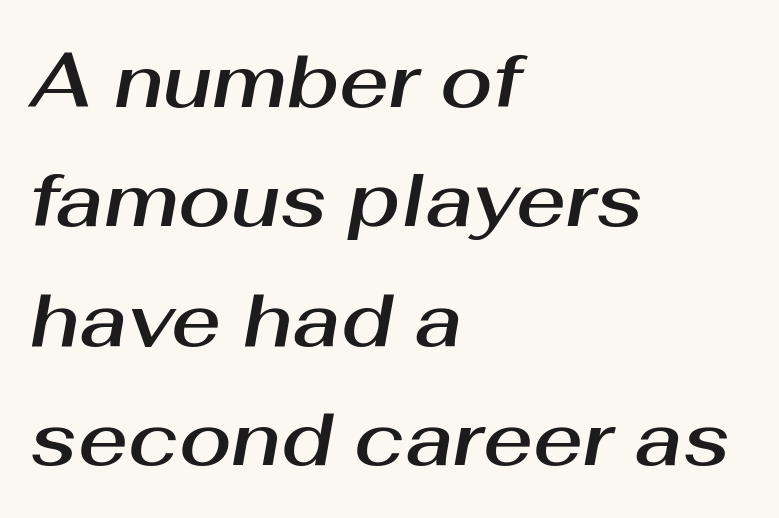
Line beginnings align vertically; line endings do not. Do the characters align in a grid? No, the font is proportional. The string is rendered with underlining switched off. This is oblique type, the kind used for emphasis or titles. The tracking reads as untouched default to a designer's eye. The rows are spaced the way most documents space them.
